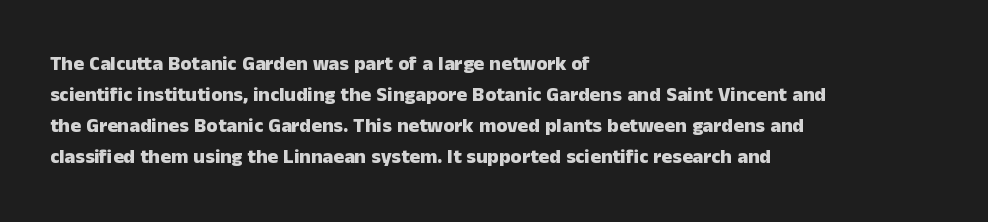
Q: Is the text bold? A: Yes.
Q: Is the text italic (slanted)? A: No, it is upright.
Q: Is the text underlined? A: No.
Q: How is the paragraph aligned? A: Left-aligned.
Q: Is the spacing between letters normal or unusually wide? A: Normal.
Q: Is the spacing between lines tight, normal or loose? A: Normal.
